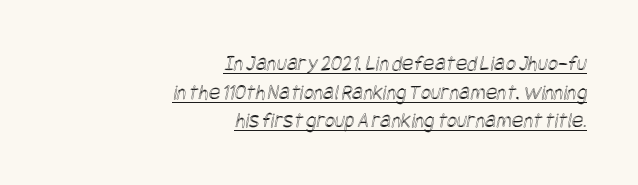
{"underline": "yes", "align": "right", "line_spacing": "normal", "line_spacing_ratio": 1.3, "letter_spacing": "normal", "letter_spacing_em": 0.0, "glyph_px": 22}
